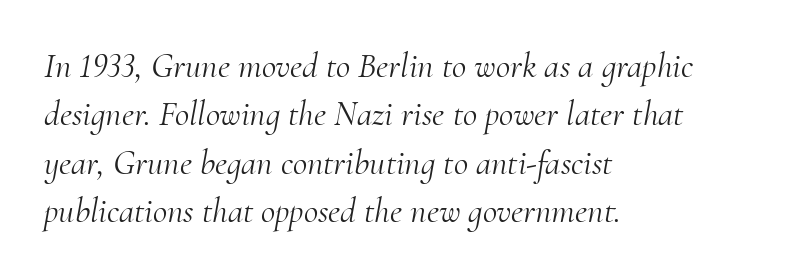
It's the slanting kind of type. Observe the ordinary spacing: letters are neighbours, not strangers. The rendering uses natural spacing where letterforms have individual widths. Baseline-to-baseline distance is the conventional proportion of letter height. Font category for this specimen: serif.
